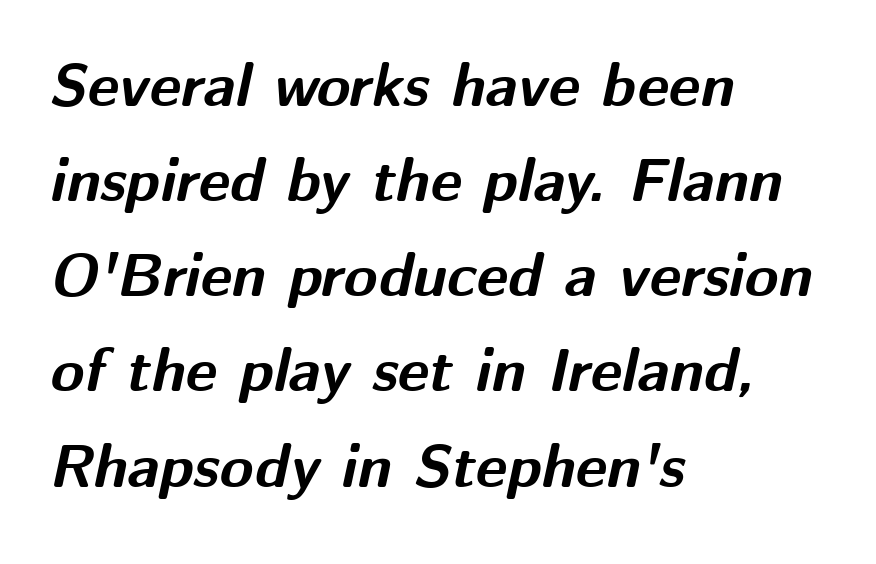
{"italic": "yes", "lean": "right", "slant_degrees": 12, "bold": "yes", "weight": "bold", "width": "normal", "stroke_contrast": "medium", "x_height": "medium", "monospaced": "no", "underline": "no", "align": "left", "line_spacing": "normal", "line_spacing_ratio": 1.56, "letter_spacing": "normal", "letter_spacing_em": 0.0, "glyph_px": 61}
